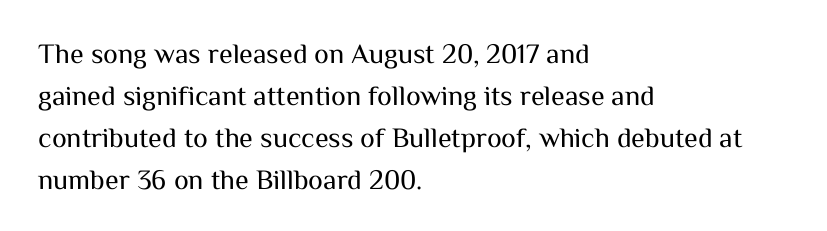
{"serif": "no", "italic": "no", "bold": "no", "weight": "regular", "width": "normal", "stroke_contrast": "medium", "x_height": "medium", "monospaced": "no", "underline": "no", "align": "left", "line_spacing": "normal", "line_spacing_ratio": 1.5, "letter_spacing": "normal", "letter_spacing_em": 0.0, "glyph_px": 28}
